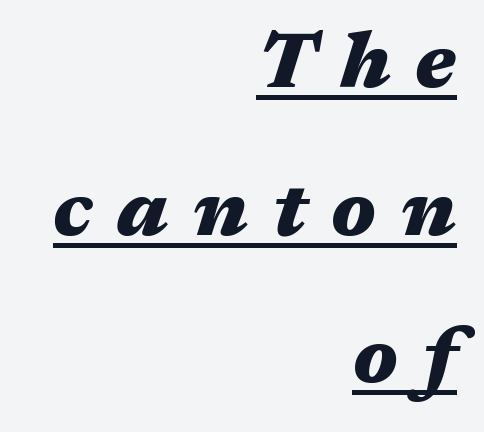
The image shows 79 px heavy, wide type, italic (leaning right); set right-aligned, line spacing 1.87x, unusually wide letter spacing (+0.31 em), underlined; medium stroke contrast and a medium x-height.
